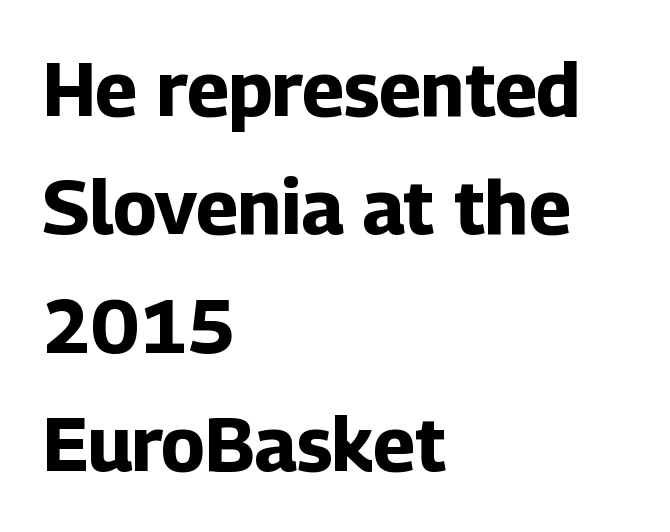
Honestly, the letter spacing is just normal — you wouldn't notice it. If you drew a ruler down the left edge, every line would touch it. A typesetter would call this proportional, since set widths differ per character. Reading down the column, the eye jumps a familiar distance to each next line.
